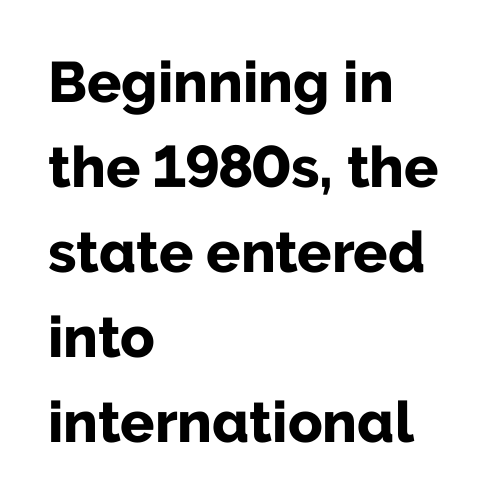
{"serif": "no", "italic": "no", "bold": "yes", "weight": "bold", "width": "normal", "stroke_contrast": "low", "x_height": "medium", "monospaced": "no", "underline": "no", "align": "left", "line_spacing": "normal", "line_spacing_ratio": 1.49, "letter_spacing": "normal", "letter_spacing_em": 0.0, "glyph_px": 57}
